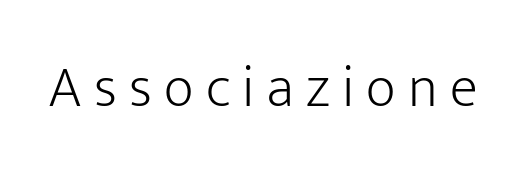
{"serif": "no", "italic": "no", "bold": "no", "weight": "light", "width": "normal", "stroke_contrast": "low", "x_height": "medium", "monospaced": "no", "underline": "no", "letter_spacing": "wide", "letter_spacing_em": 0.21, "glyph_px": 58}
